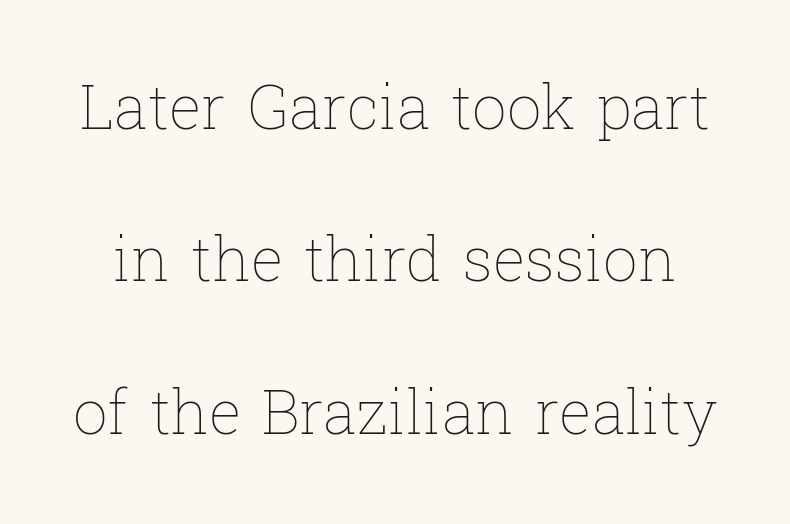
Q: Is the text bold? A: No.
Q: Is the text italic (slanted)? A: No, it is upright.
Q: Is the text underlined? A: No.
Q: Is the spacing between letters normal or unusually wide? A: Normal.
Q: Is the spacing between lines tight, normal or loose? A: Loose.
Q: Width (condensed, normal, or wide)? A: Normal.
Q: Stroke contrast? A: Low.
Q: x-height? A: Medium.
Q: Monospaced? A: No.
